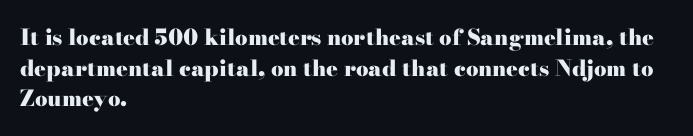
Q: Is the text bold? A: Yes.
Q: Is the text italic (slanted)? A: No, it is upright.
Q: Is the text underlined? A: No.
Q: How is the paragraph aligned? A: Left-aligned.
Q: Is the spacing between letters normal or unusually wide? A: Normal.
Q: Is the spacing between lines tight, normal or loose? A: Normal.
